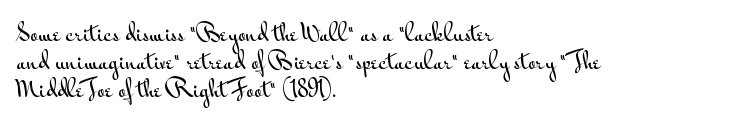
The image shows 22 px text type; set left-aligned, normal line spacing (1.27x), normal letter spacing, not underlined.
